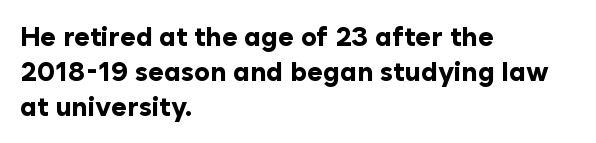
{"italic": "no", "bold": "yes", "underline": "no", "align": "left", "line_spacing": "normal", "line_spacing_ratio": 1.29, "letter_spacing": "normal", "letter_spacing_em": 0.0, "glyph_px": 27}
